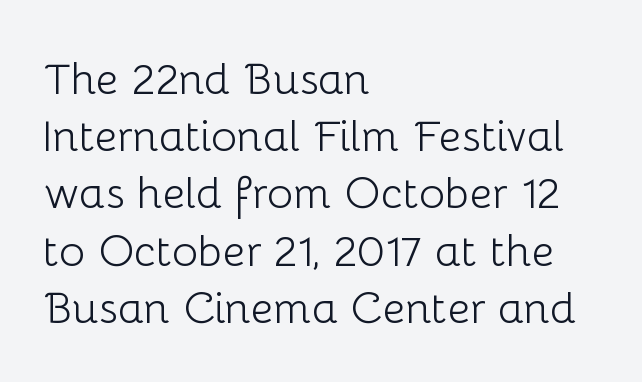
Heaviness? Minimal to ordinary, like unemphasized prose. The letters stand upright; this is a roman face. Line spacing here is normal. There is no visible air inserted between adjacent glyphs. Visually the block forms a straight wall on the left and a jagged coastline on the right. Varying glyph widths throughout — classic text-font behaviour.
